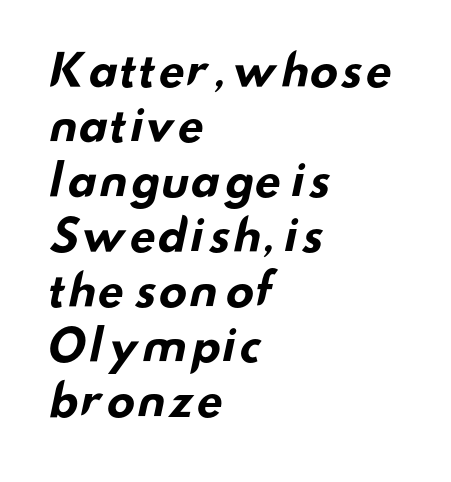
Q: Is the text bold? A: Yes.
Q: Is the typeface a serif or a sans-serif typeface? A: Sans-serif.
Q: Is the text underlined? A: No.
Q: How is the paragraph aligned? A: Left-aligned.
Q: Is the spacing between letters normal or unusually wide? A: Normal.
Q: Is the spacing between lines tight, normal or loose? A: Normal.
Q: Width (condensed, normal, or wide)? A: Wide.
Q: Stroke contrast? A: Low.
Q: x-height? A: Small.
Q: Monospaced? A: No.
